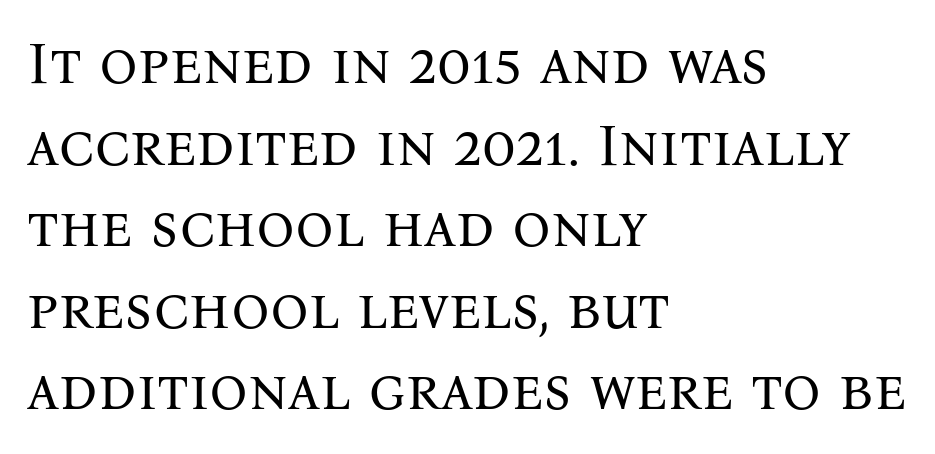
{"serif": "yes", "italic": "no", "bold": "no", "weight": "regular", "width": "normal", "stroke_contrast": "medium", "x_height": "medium", "monospaced": "no", "underline": "no", "align": "left", "line_spacing": "normal", "line_spacing_ratio": 1.36, "letter_spacing": "normal", "letter_spacing_em": 0.0, "glyph_px": 60}
